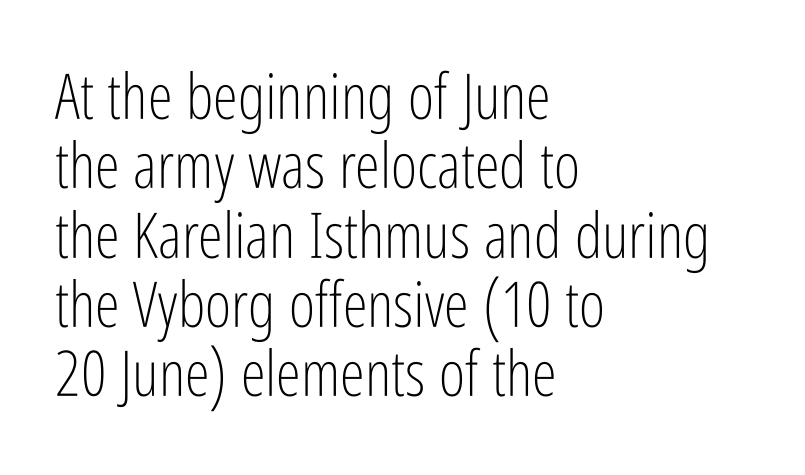
Is there much room between lines? No — they nearly touch. These lines are rendered in a variable-pitch font. The passage shown is typeset with a sans-serif family. Rendered with straight, roman letterforms. Compared with a centered layout, this one pins lines to the left instead. What stands out about the letter spacing? Nothing — it is the standard amount.
